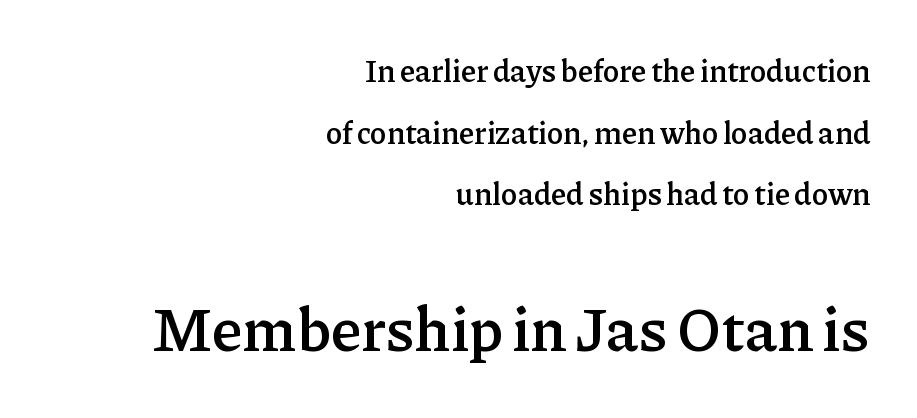
{"serif": "yes", "italic": "no", "bold": "semi", "weight": "semibold", "width": "normal", "stroke_contrast": "low", "x_height": "medium", "monospaced": "no", "underline": "no", "align": "right", "line_spacing": "loose", "line_spacing_ratio": 1.99, "letter_spacing": "normal", "letter_spacing_em": 0.0, "larger_block": "second", "size_ratio": 2.0, "glyph_px": 62}
